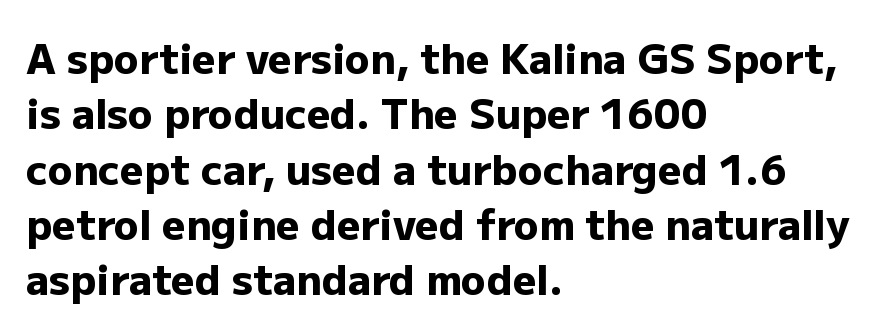
The image shows 41 px heavy sans-serif type, upright; set left-aligned, normal line spacing (1.35x), normal letter spacing, not underlined; low stroke contrast and a medium x-height.
